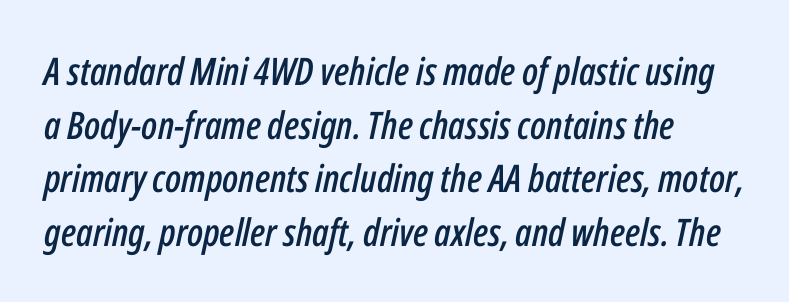
Characters are canted at an angle relative to the baseline's perpendicular. Character widths vary here, with narrow letters taking less room than wide ones. This rendering leaves character spacing at its baseline value. This rendering features lettering with no underline. The typesetter chose a ragged-right arrangement here. The designer left line spacing at the default.
